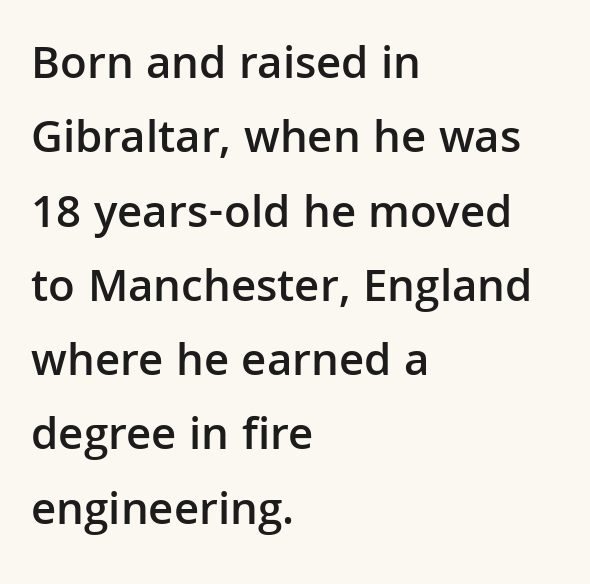
{"serif": "no", "italic": "no", "bold": "semi", "weight": "semibold", "width": "normal", "stroke_contrast": "low", "x_height": "medium", "monospaced": "no", "underline": "no", "align": "left", "line_spacing": "normal", "line_spacing_ratio": 1.58, "letter_spacing": "normal", "letter_spacing_em": 0.0, "glyph_px": 47}
